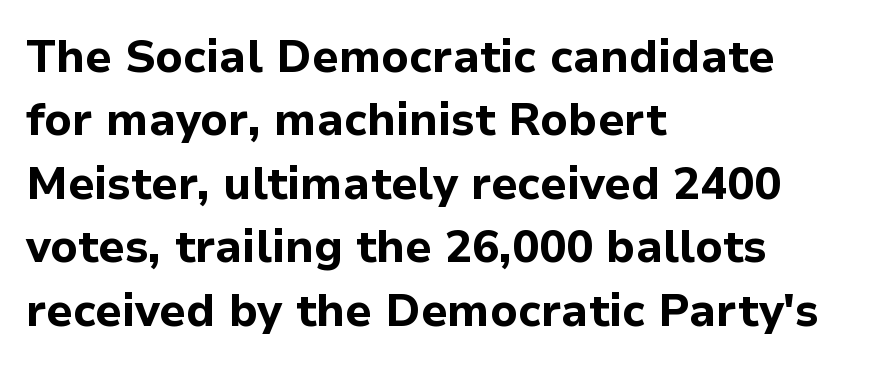
The image shows 45 px bold sans-serif type, upright; set left-aligned, normal line spacing (1.41x), normal letter spacing, not underlined; low stroke contrast and a medium x-height.
